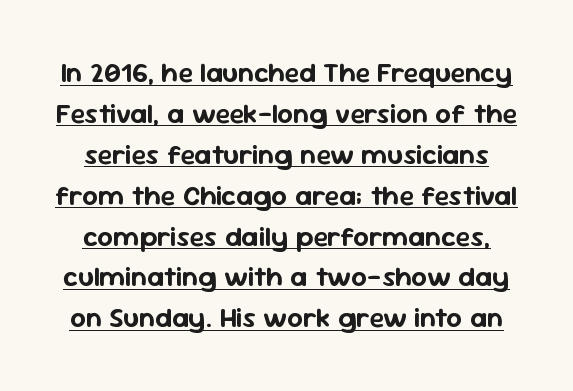
{"serif": "no", "italic": "no", "width": "normal", "stroke_contrast": "low", "x_height": "medium", "monospaced": "no", "underline": "yes", "line_spacing": "normal", "line_spacing_ratio": 1.46, "letter_spacing": "normal", "letter_spacing_em": 0.0, "glyph_px": 28}
